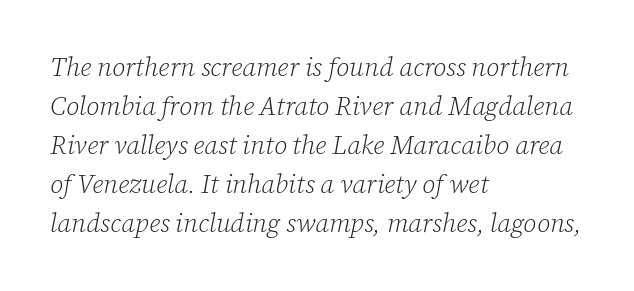
Q: Is the text bold? A: No.
Q: Is the text italic (slanted)? A: Yes, it leans right by about 12 degrees.
Q: Is the text underlined? A: No.
Q: How is the paragraph aligned? A: Left-aligned.
Q: Is the spacing between letters normal or unusually wide? A: Normal.
Q: Is the spacing between lines tight, normal or loose? A: Normal.
